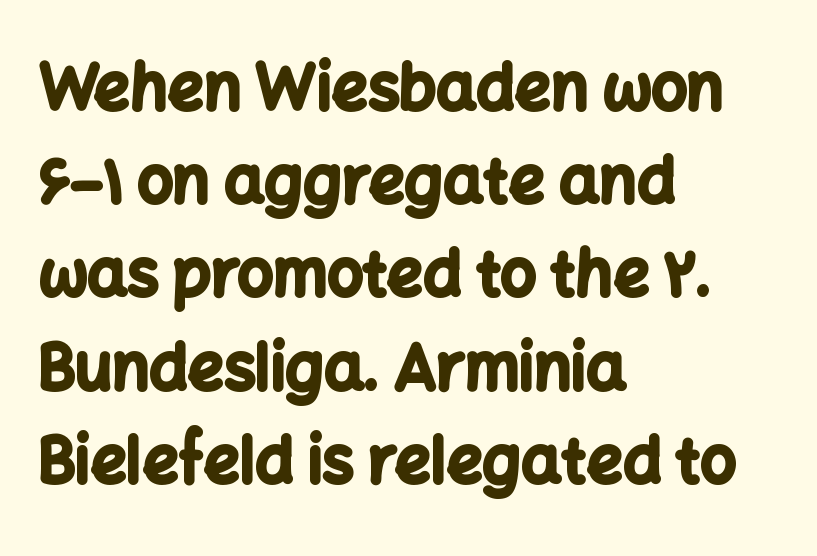
{"serif": "no", "italic": "no", "bold": "yes", "weight": "bold", "width": "normal", "stroke_contrast": "low", "x_height": "medium", "monospaced": "no", "underline": "no", "align": "left", "line_spacing": "normal", "line_spacing_ratio": 1.48, "letter_spacing": "normal", "letter_spacing_em": 0.0, "glyph_px": 63}
